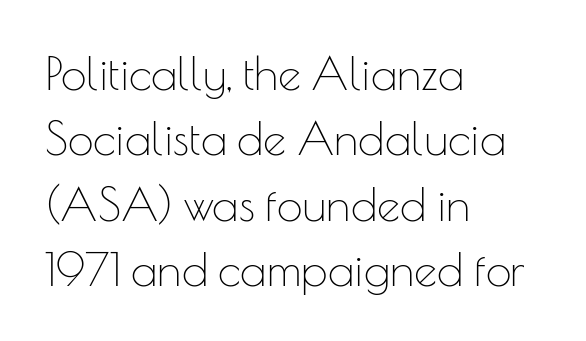
{"serif": "no", "italic": "no", "bold": "no", "weight": "thin", "width": "normal", "stroke_contrast": "low", "x_height": "small", "monospaced": "no", "underline": "no", "align": "left", "line_spacing": "normal", "line_spacing_ratio": 1.42, "letter_spacing": "normal", "letter_spacing_em": 0.0, "glyph_px": 46}
